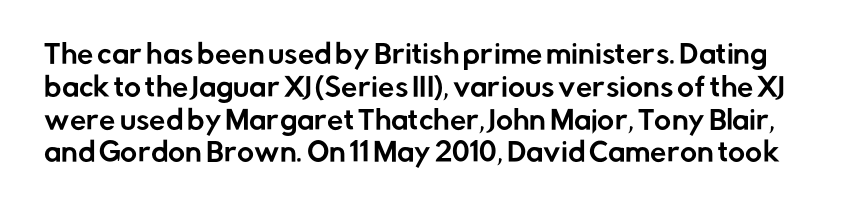
Look at the tracking — it's just the regular setting, nothing added. Posture: upright roman. Beneath every word, the page is bare. The block of text has a typical density, with ordinary space between rows.
